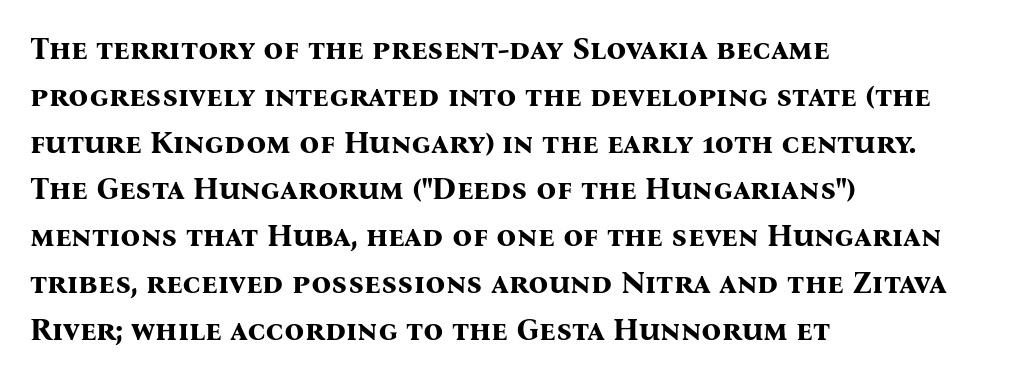
Q: Is the text bold? A: Yes.
Q: Is the text italic (slanted)? A: No, it is upright.
Q: Is the typeface a serif or a sans-serif typeface? A: Serif.
Q: Is the text underlined? A: No.
Q: How is the paragraph aligned? A: Left-aligned.
Q: Is the spacing between letters normal or unusually wide? A: Normal.
Q: Is the spacing between lines tight, normal or loose? A: Normal.
Q: Width (condensed, normal, or wide)? A: Normal.
Q: Stroke contrast? A: Medium.
Q: x-height? A: Medium.
Q: Monospaced? A: No.
